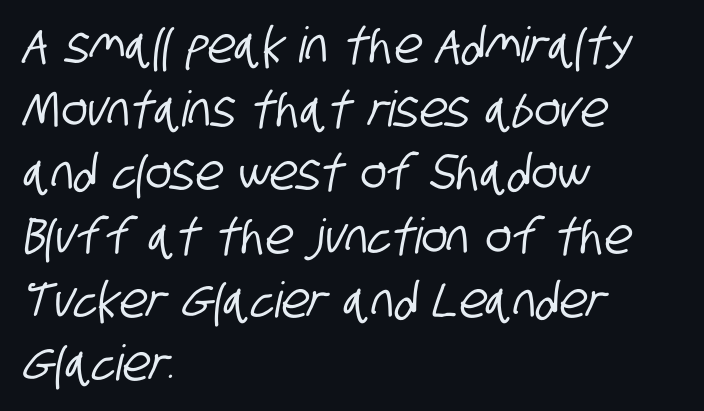
Q: Is the typeface a serif or a sans-serif typeface? A: Sans-serif.
Q: Is the text underlined? A: No.
Q: How is the paragraph aligned? A: Left-aligned.
Q: Is the spacing between letters normal or unusually wide? A: Normal.
Q: Is the spacing between lines tight, normal or loose? A: Normal.
Q: Width (condensed, normal, or wide)? A: Condensed.
Q: Stroke contrast? A: Low.
Q: x-height? A: Large.
Q: Monospaced? A: No.
